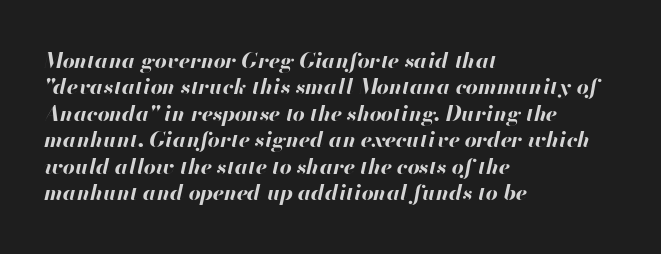
The image shows 21 px bold type, italic (leaning right); set left-aligned, normal line spacing (1.26x), normal letter spacing, not underlined.
